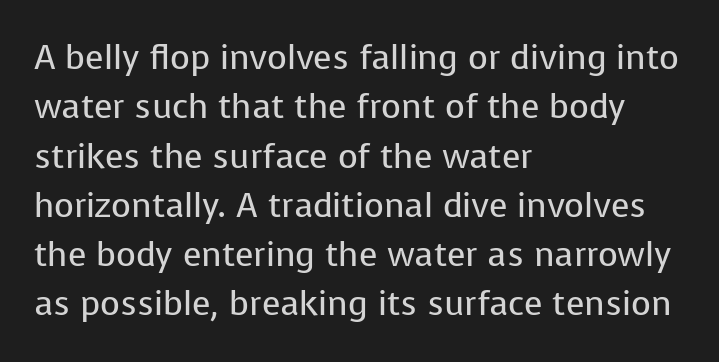
Caption: multi-line text, flush left, ragged right. Looks like regular typesetting: each glyph gets only the width it needs. Do the letters lean? They stand straight. A clean baseline with only descenders dipping below it. Nobody touched the tracking dial on this one. Serif or sans? Sans — the stroke terminals are bare.
